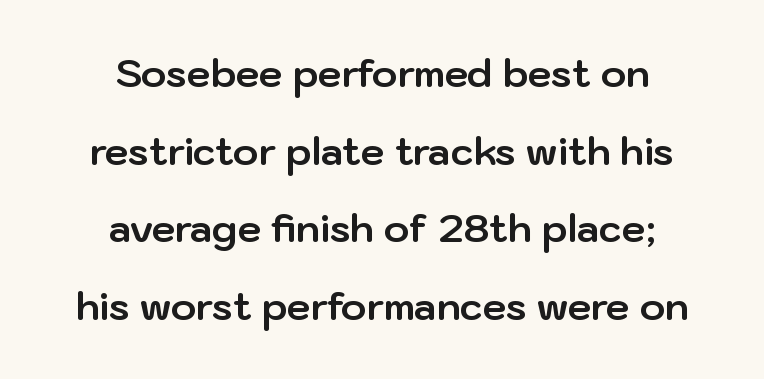
The image shows 38 px bold sans-serif type, upright; set centered, loose line spacing (2.04x), normal letter spacing, not underlined; low stroke contrast and a medium x-height.
